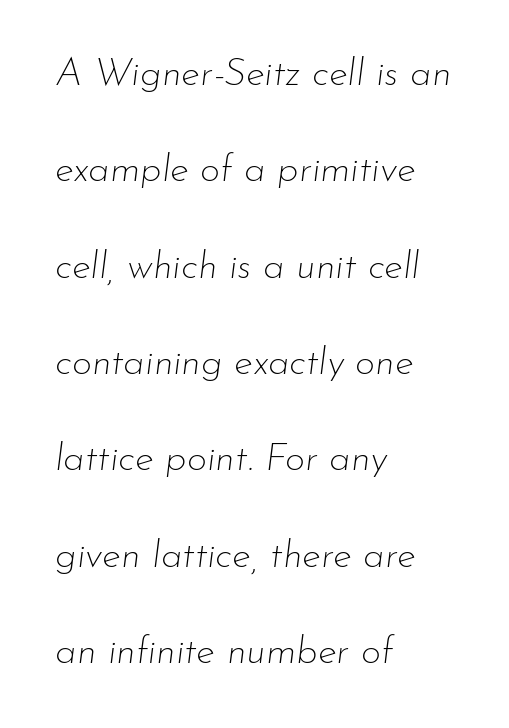
{"italic": "yes", "lean": "right", "slant_degrees": 7, "bold": "no", "weight": "thin", "width": "normal", "stroke_contrast": "low", "x_height": "small", "monospaced": "no", "underline": "no", "align": "left", "line_spacing": "loose", "line_spacing_ratio": 2.47, "letter_spacing": "normal", "letter_spacing_em": 0.0, "glyph_px": 39}
